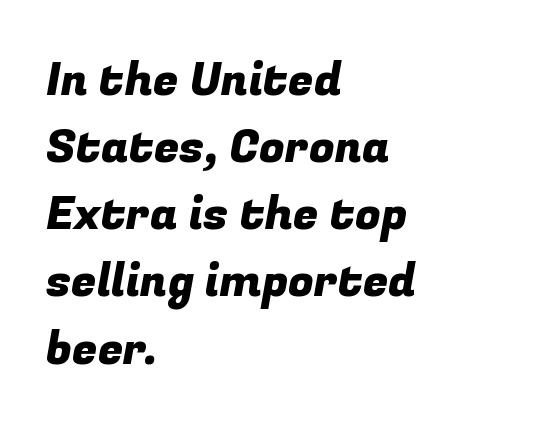
The image shows 46 px sans-serif type; set left-aligned, normal line spacing (1.46x), normal letter spacing, not underlined; low stroke contrast and a medium x-height.
